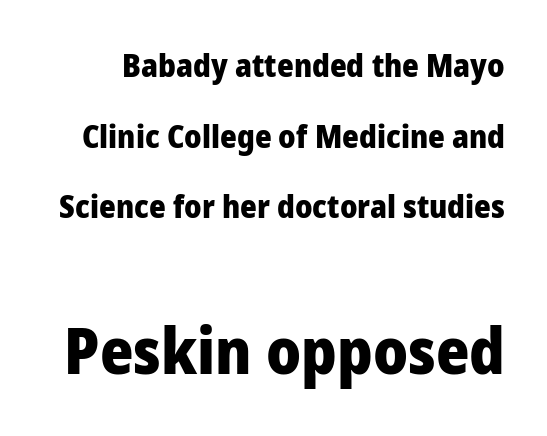
The image shows 64 px heavy sans-serif type, upright; set loose line spacing (2.21x), normal letter spacing, not underlined; the second (bottom) block is 2.0x larger; low stroke contrast and a medium x-height.
